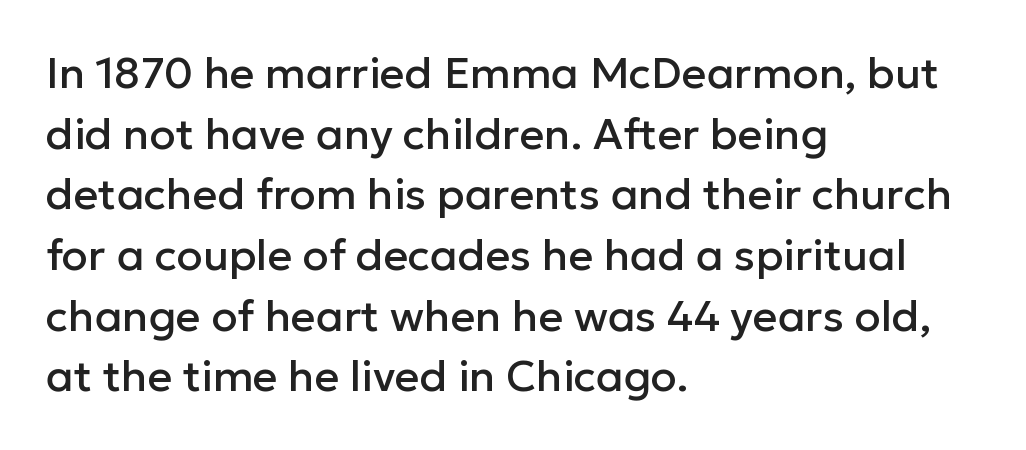
{"serif": "no", "italic": "no", "width": "normal", "stroke_contrast": "low", "x_height": "medium", "monospaced": "no", "underline": "no", "align": "left", "line_spacing": "normal", "line_spacing_ratio": 1.41, "letter_spacing": "normal", "letter_spacing_em": 0.0, "glyph_px": 43}
